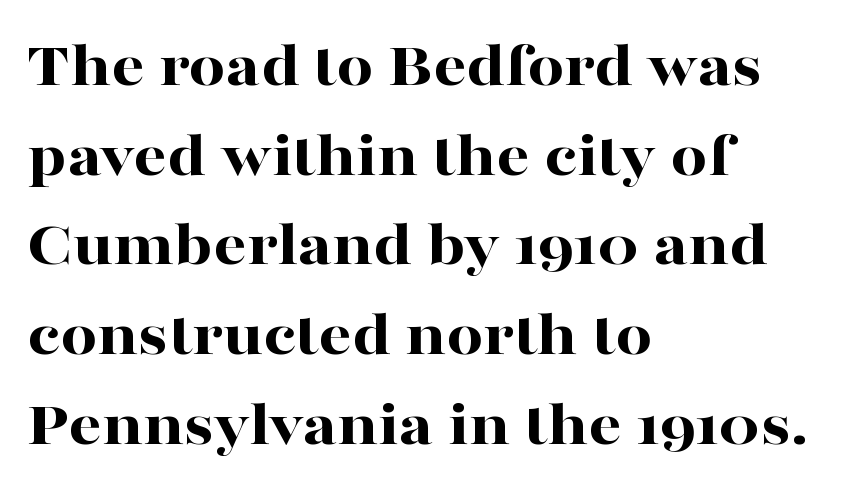
Think of a printed novel: that variable character pitch is what you see here. Any mark beneath the type? The region is blank. These lines are composed in type with serifs. The typesetter chose a ragged-right arrangement here. This is heavy type, rendered in bold. Here the glyphs are tracked normally, forming tight word shapes.
